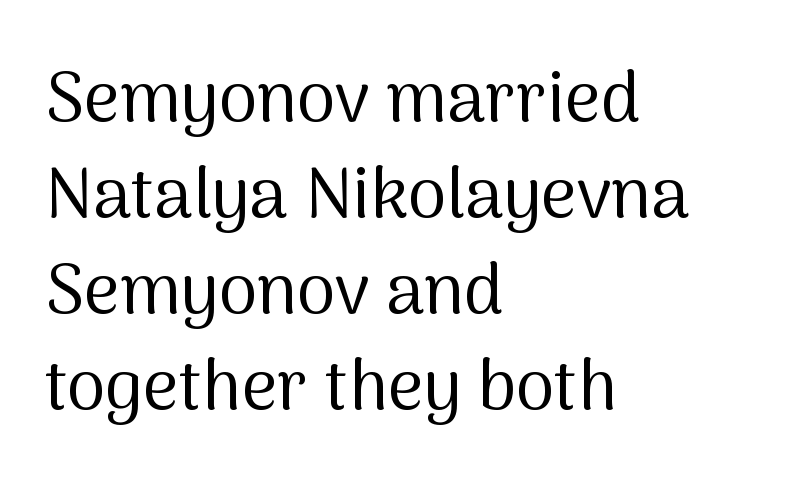
The image shows 70 px regular-weight sans-serif type, upright; set left-aligned, normal line spacing (1.37x), normal letter spacing, not underlined; medium stroke contrast and a medium x-height.
